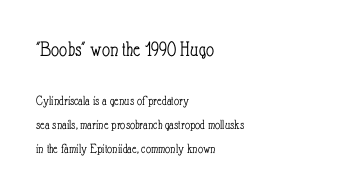
Q: Is the text bold? A: No.
Q: Is the text italic (slanted)? A: No, it is upright.
Q: Is the text underlined? A: No.
Q: How is the paragraph aligned? A: Left-aligned.
Q: Is the spacing between letters normal or unusually wide? A: Normal.
Q: Which block of text is set in a larger size, the first (top) or the second (bottom)? A: The first (top) one.
